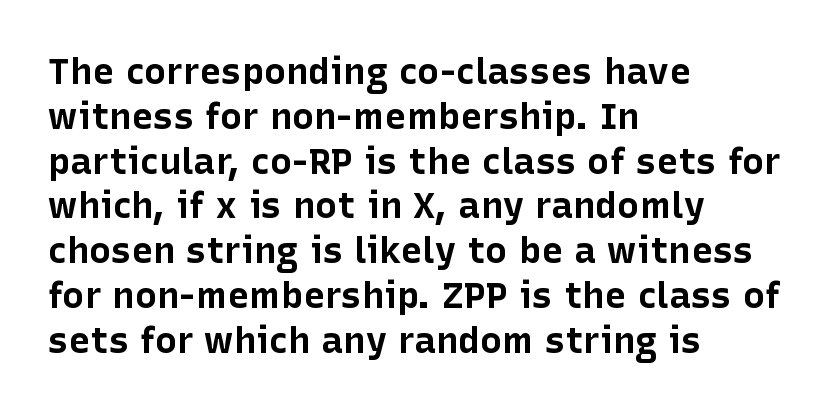
Q: Is the text bold? A: Yes.
Q: Is the text italic (slanted)? A: No, it is upright.
Q: Is the typeface a serif or a sans-serif typeface? A: Sans-serif.
Q: Is the text underlined? A: No.
Q: How is the paragraph aligned? A: Left-aligned.
Q: Is the spacing between letters normal or unusually wide? A: Normal.
Q: Width (condensed, normal, or wide)? A: Normal.
Q: Stroke contrast? A: Low.
Q: x-height? A: Medium.
Q: Monospaced? A: No.
